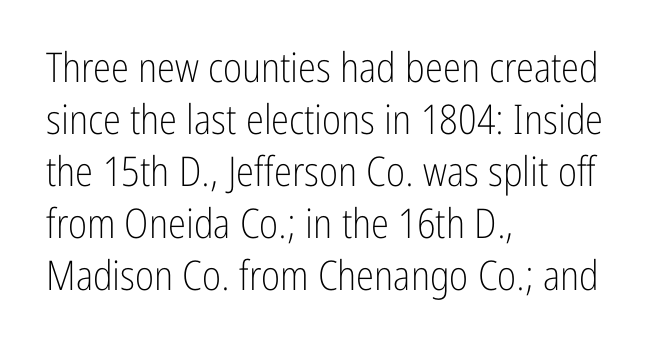
{"serif": "no", "italic": "no", "bold": "no", "weight": "light", "width": "condensed", "stroke_contrast": "low", "x_height": "medium", "monospaced": "no", "underline": "no", "align": "left", "line_spacing": "normal", "line_spacing_ratio": 1.27, "letter_spacing": "normal", "letter_spacing_em": 0.0, "glyph_px": 41}
